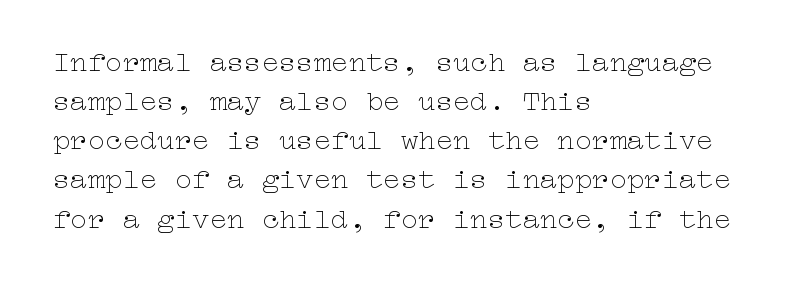
Unbolded letterforms with no extra heft. Descenders hang freely into open space. Baseline-to-baseline distance is the conventional proportion of letter height. You can tell it's not italic because the verticals are truly vertical. Characters follow at the spacing the type designer built in. The lines are quadded left.
